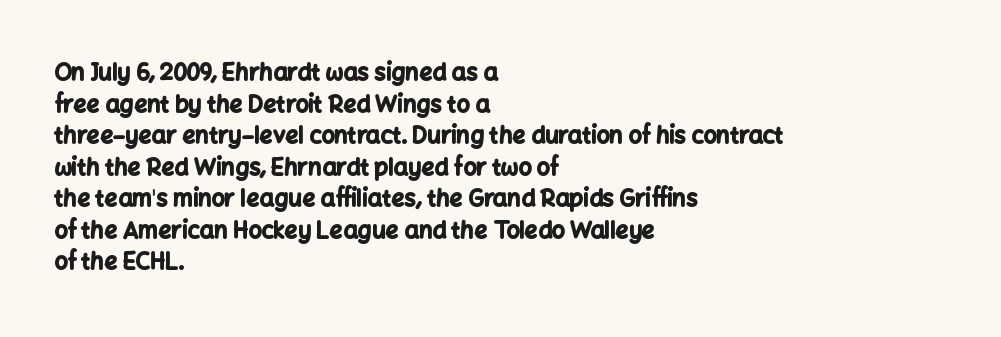
The image shows 23 px bold type, upright; set left-aligned, normal line spacing (1.37x), normal letter spacing, not underlined.
